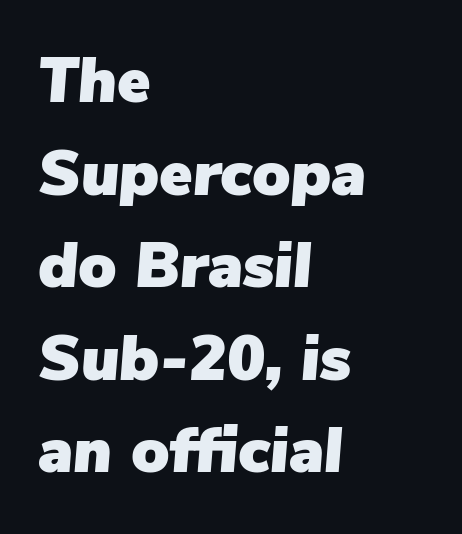
Underline: absent. Does the lettering tilt? It does — this is italic. Line starts are locked; line ends wander. Character widths vary here, with narrow letters taking less room than wide ones. Between one letter and the next there's only the usual sliver of space. This sample keeps an unexceptional amount of space between lines.
